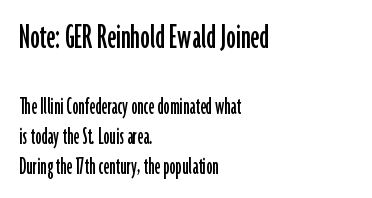
Q: Is the text italic (slanted)? A: No, it is upright.
Q: Is the typeface a serif or a sans-serif typeface? A: Sans-serif.
Q: Is the text underlined? A: No.
Q: How is the paragraph aligned? A: Left-aligned.
Q: Is the spacing between letters normal or unusually wide? A: Normal.
Q: Which block of text is set in a larger size, the first (top) or the second (bottom)? A: The first (top) one.
Q: Width (condensed, normal, or wide)? A: Condensed.
Q: Stroke contrast? A: Low.
Q: x-height? A: Medium.
Q: Monospaced? A: No.
